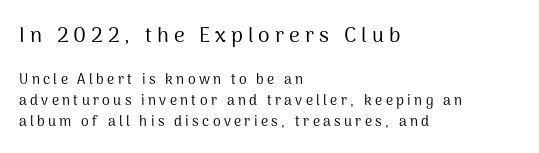
Q: Is the text bold? A: No.
Q: Is the text italic (slanted)? A: No, it is upright.
Q: Is the text underlined? A: No.
Q: How is the paragraph aligned? A: Left-aligned.
Q: Is the spacing between letters normal or unusually wide? A: Unusually wide.
Q: Is the spacing between lines tight, normal or loose? A: Normal.
Q: Which block of text is set in a larger size, the first (top) or the second (bottom)? A: The first (top) one.
